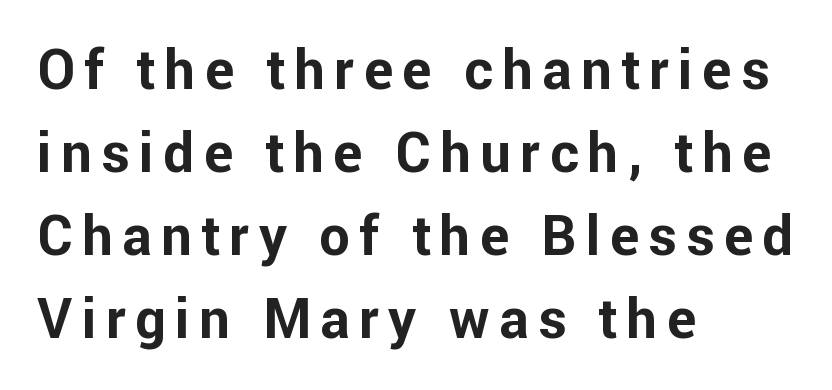
{"serif": "no", "italic": "no", "bold": "yes", "weight": "bold", "width": "normal", "stroke_contrast": "low", "x_height": "medium", "monospaced": "no", "underline": "no", "align": "left", "line_spacing": "normal", "line_spacing_ratio": 1.51, "glyph_px": 55}
